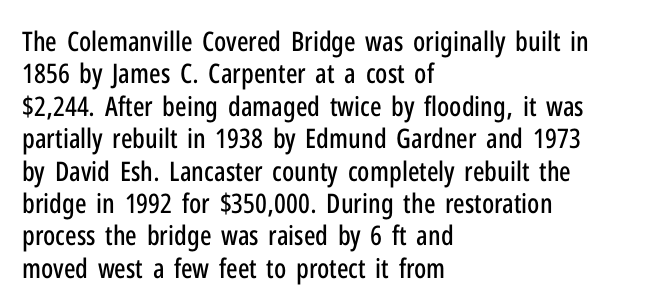
Designer's note — italics off, roman on. The specimen omits any rule beneath the text block's lines. No extra tracking has been applied to these lines. Each line starts at the same left margin while the right side varies.
